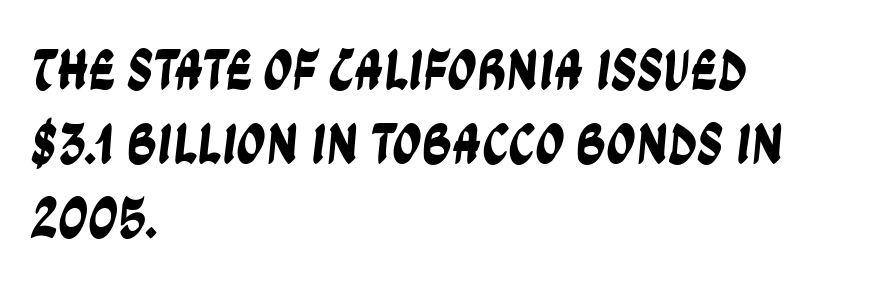
{"serif": "no", "width": "condensed", "stroke_contrast": "low", "x_height": "large", "monospaced": "no", "underline": "no", "align": "left", "line_spacing": "normal", "line_spacing_ratio": 1.28, "letter_spacing": "normal", "letter_spacing_em": 0.0, "glyph_px": 58}
